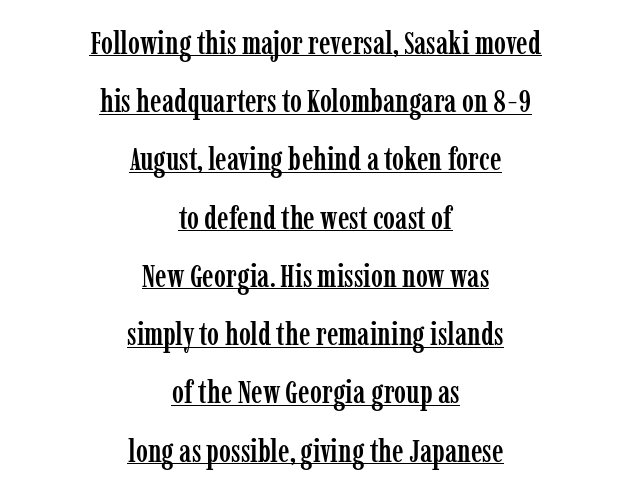
{"serif": "yes", "italic": "no", "width": "condensed", "stroke_contrast": "low", "x_height": "medium", "monospaced": "no", "underline": "yes", "align": "center", "line_spacing_ratio": 1.82, "letter_spacing": "normal", "letter_spacing_em": 0.0, "glyph_px": 32}
